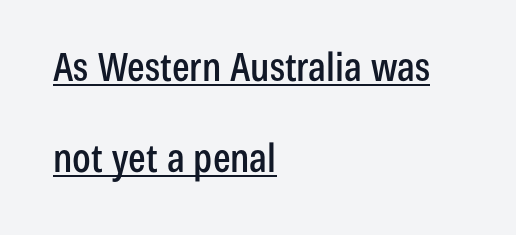
The image shows 39 px condensed sans-serif type, upright; set left-aligned, loose line spacing (2.33x), normal letter spacing, underlined; low stroke contrast and a medium x-height.
